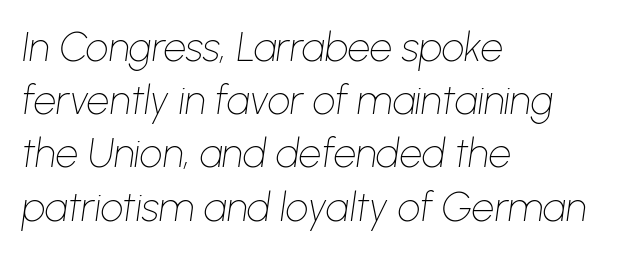
Q: Is the text bold? A: No.
Q: Is the text italic (slanted)? A: Yes, it leans right by about 8 degrees.
Q: Is the text underlined? A: No.
Q: How is the paragraph aligned? A: Left-aligned.
Q: Is the spacing between letters normal or unusually wide? A: Normal.
Q: Is the spacing between lines tight, normal or loose? A: Normal.
Q: Width (condensed, normal, or wide)? A: Normal.
Q: Stroke contrast? A: Low.
Q: x-height? A: Medium.
Q: Monospaced? A: No.
